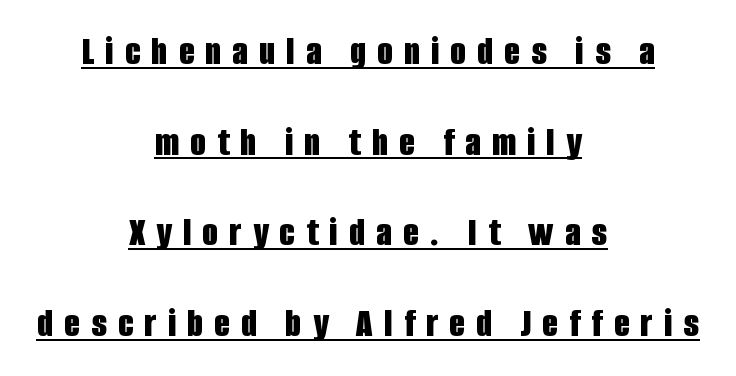
{"serif": "no", "italic": "no", "bold": "yes", "weight": "bold", "width": "condensed", "stroke_contrast": "low", "x_height": "large", "monospaced": "no", "underline": "yes", "align": "center", "line_spacing": "loose", "line_spacing_ratio": 2.21, "letter_spacing": "wide", "letter_spacing_em": 0.27, "glyph_px": 41}
